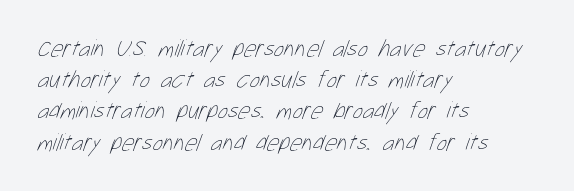
The image shows 24 px text type; set left-aligned, normal line spacing (1.3x), normal letter spacing, not underlined.
